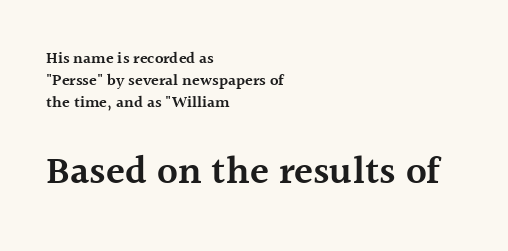
Do the characters align in a grid? No, the font is proportional. Tracking value appears to be zero — textbook default spacing. A roman cut, with each character standing at attention. All the whitespace from short lines collects on the right. Interline gaps are of average width in this sample. Serifs: yes, visible at the terminals of the letterforms.
